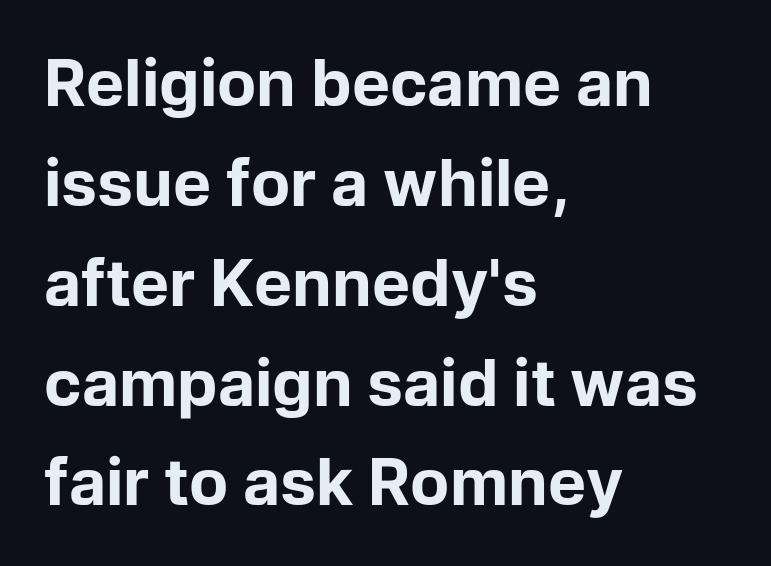
{"serif": "no", "italic": "no", "bold": "yes", "weight": "bold", "width": "normal", "stroke_contrast": "low", "x_height": "medium", "monospaced": "no", "underline": "no", "align": "left", "line_spacing": "normal", "line_spacing_ratio": 1.56, "letter_spacing": "normal", "letter_spacing_em": 0.0, "glyph_px": 64}
